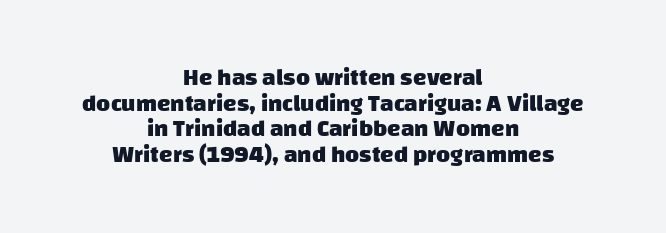
The image shows 24 px bold type; set centered, tight line spacing (1.07x), normal letter spacing, not underlined.
